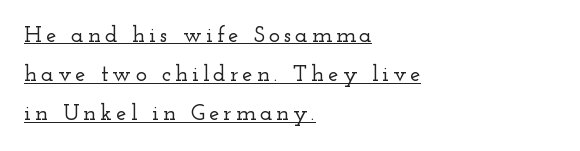
The image shows 23 px text type, upright; set left-aligned, normal line spacing (1.7x), underlined.
